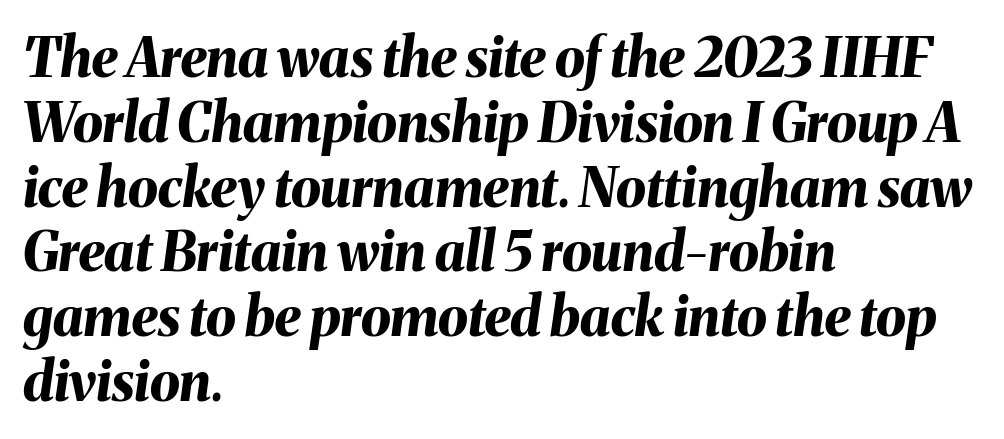
{"italic": "yes", "lean": "right", "slant_degrees": 8, "bold": "yes", "weight": "bold", "width": "normal", "stroke_contrast": "medium", "x_height": "medium", "monospaced": "no", "underline": "no", "align": "left", "line_spacing_ratio": 1.2, "letter_spacing": "normal", "letter_spacing_em": 0.0, "glyph_px": 54}
